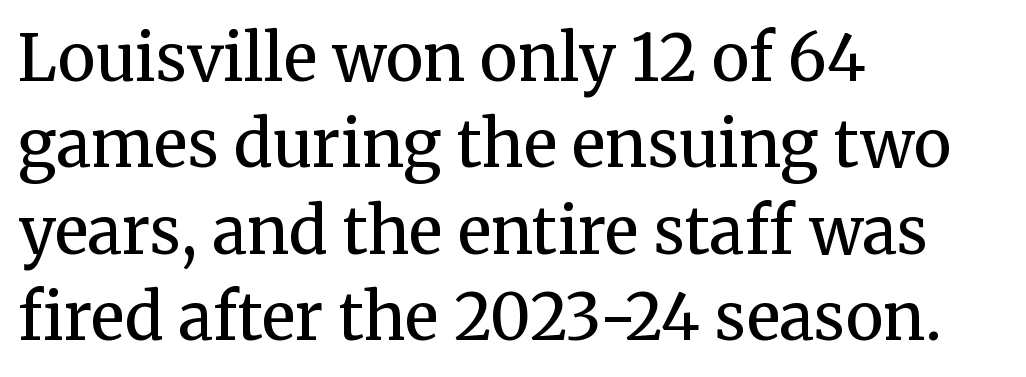
Q: Is the text bold? A: No.
Q: Is the text italic (slanted)? A: No, it is upright.
Q: Is the typeface a serif or a sans-serif typeface? A: Serif.
Q: Is the text underlined? A: No.
Q: How is the paragraph aligned? A: Left-aligned.
Q: Is the spacing between letters normal or unusually wide? A: Normal.
Q: Is the spacing between lines tight, normal or loose? A: Normal.
Q: Width (condensed, normal, or wide)? A: Normal.
Q: Stroke contrast? A: Medium.
Q: x-height? A: Medium.
Q: Monospaced? A: No.
